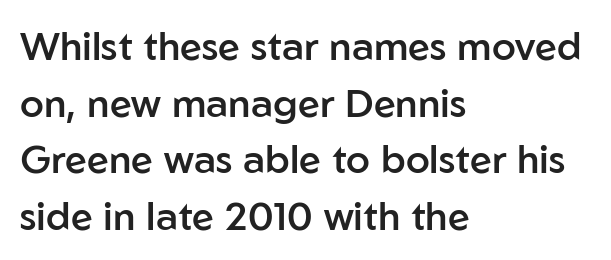
{"serif": "no", "italic": "no", "bold": "semi", "weight": "semibold", "width": "normal", "stroke_contrast": "low", "x_height": "medium", "monospaced": "no", "underline": "no", "align": "left", "line_spacing": "normal", "line_spacing_ratio": 1.45, "letter_spacing": "normal", "letter_spacing_em": 0.0, "glyph_px": 39}
